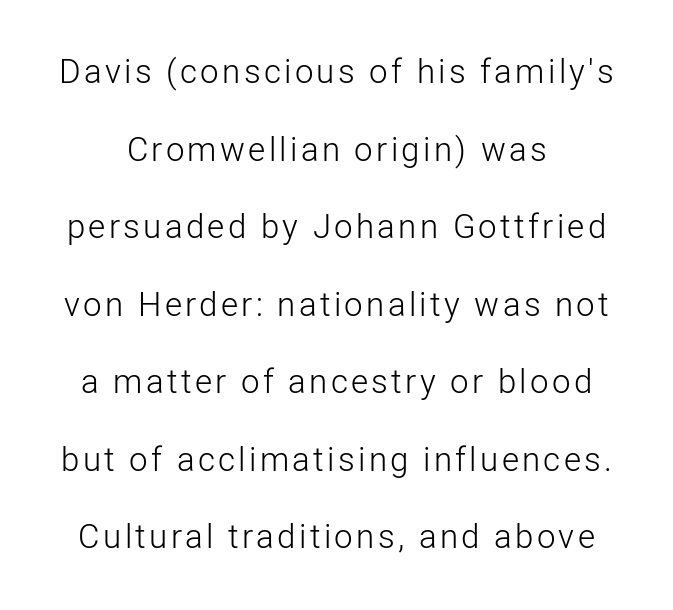
The image shows 33 px light sans-serif type, upright; set loose line spacing (2.35x), not underlined; low stroke contrast and a medium x-height.
